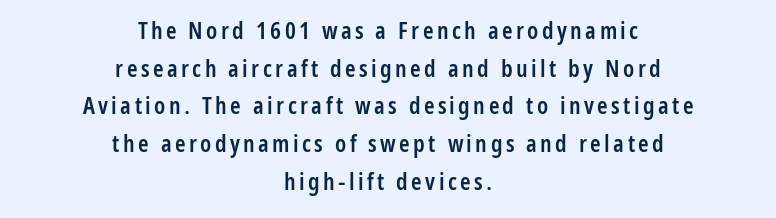
The image shows 24 px text type, upright; set centered, normal line spacing (1.57x), not underlined.
